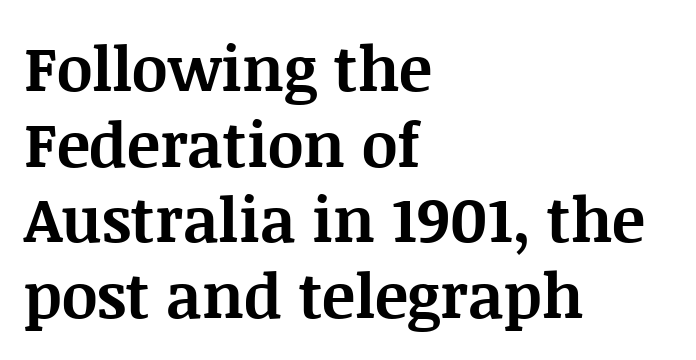
Little horizontal feet cap the strokes, marking this as serif type. The rendering anchors every line to the left-hand side. You can tell it's not italic because the verticals are truly vertical. What weight is shown? A full bold with thick strokes. Is this a fixed-width face? No — the glyphs have proportional, varying widths. The line texture is even and compact thanks to regular tracking.
